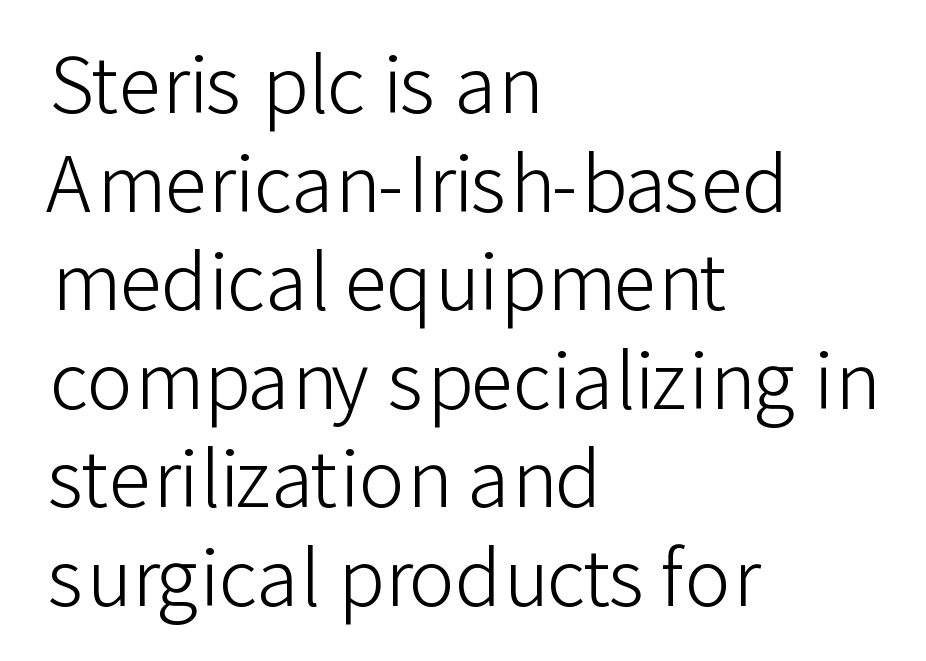
Descenders hang freely into open space. What kind of face is this? One without serifs — a sans. The setting favours the left margin, as ordinary paragraphs usually do. The weight would be labelled regular, book, light, or lighter still.
